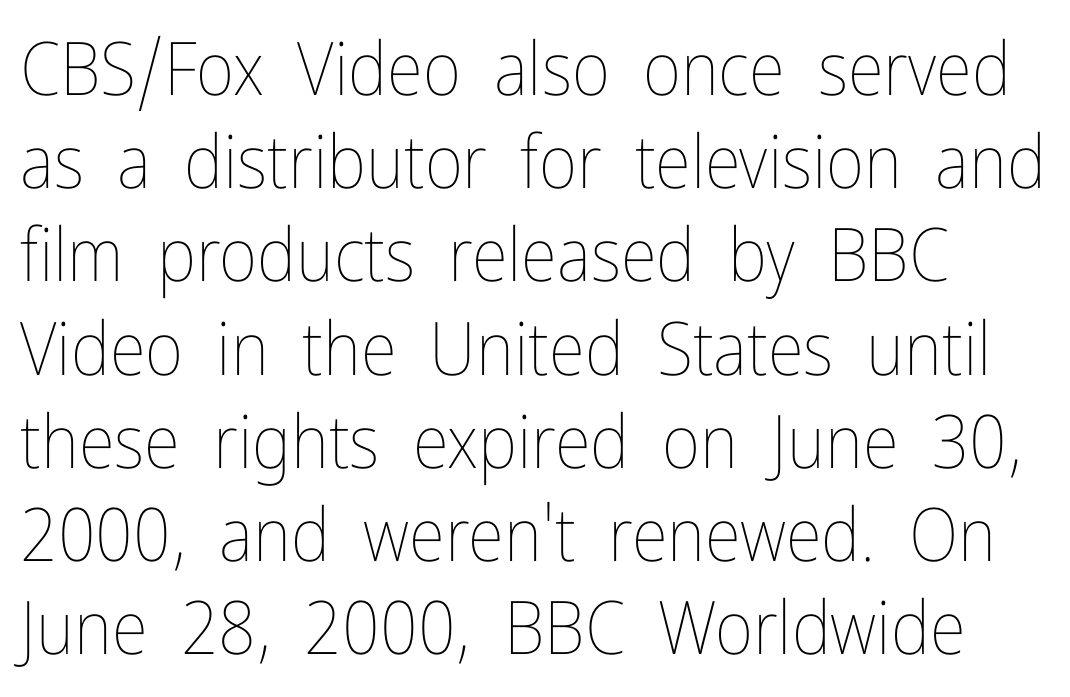
{"italic": "no", "bold": "no", "weight": "thin", "width": "condensed", "stroke_contrast": "low", "x_height": "medium", "monospaced": "no", "underline": "no", "line_spacing": "normal", "line_spacing_ratio": 1.26, "letter_spacing": "normal", "letter_spacing_em": 0.0, "glyph_px": 74}
